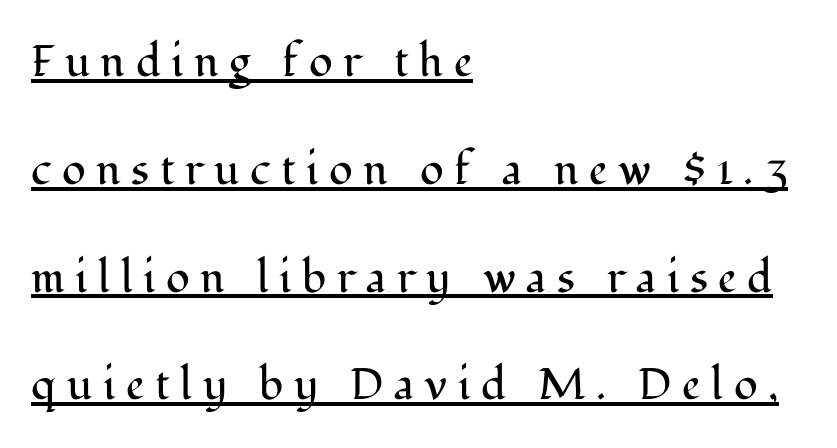
The face used here is proportionally spaced, like ordinary book or web type. Do the letters lean? They stand straight. The gaps between neighbouring characters are conspicuously large. The lettering is marked with a stroke running underneath it. The typesetter chose a ragged-right arrangement here. The type family on display is of the serif kind.
